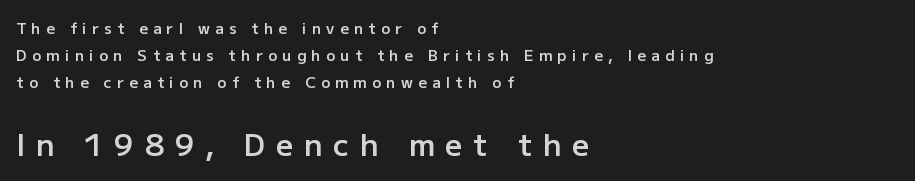
Block two is the big one; block one sits smaller above it. Just letters on the line, the space beneath them empty. Each glyph is drawn with semibold strokes, heavier than normal yet not fully bold. Compared with a centered layout, this one pins lines to the left instead. A roman cut, with each character standing at attention.
